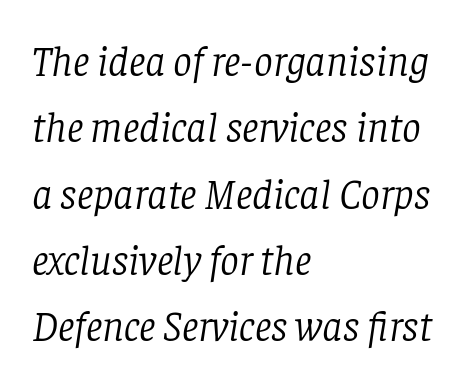
The rendering shows small feet on the letterforms — a serif design. A typesetter would call this leading conventional body-copy spacing. If you drew a ruler down the left edge, every line would touch it. The face used here is rendered with its standard letterfit.
